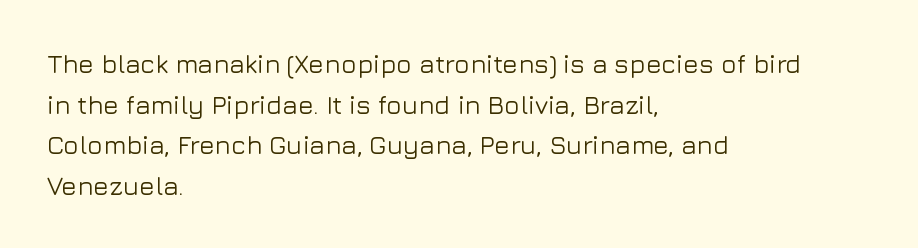
{"italic": "no", "underline": "no", "align": "left", "line_spacing": "normal", "line_spacing_ratio": 1.56, "letter_spacing": "normal", "letter_spacing_em": 0.0, "glyph_px": 26}
